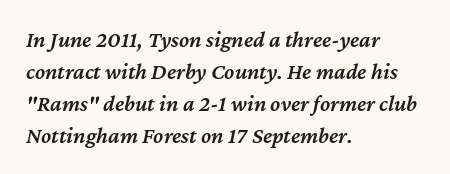
Q: Is the text bold? A: Semi-bold.
Q: Is the text italic (slanted)? A: Yes, it leans right by about 12 degrees.
Q: Is the text underlined? A: No.
Q: How is the paragraph aligned? A: Left-aligned.
Q: Is the spacing between letters normal or unusually wide? A: Normal.
Q: Is the spacing between lines tight, normal or loose? A: Normal.
